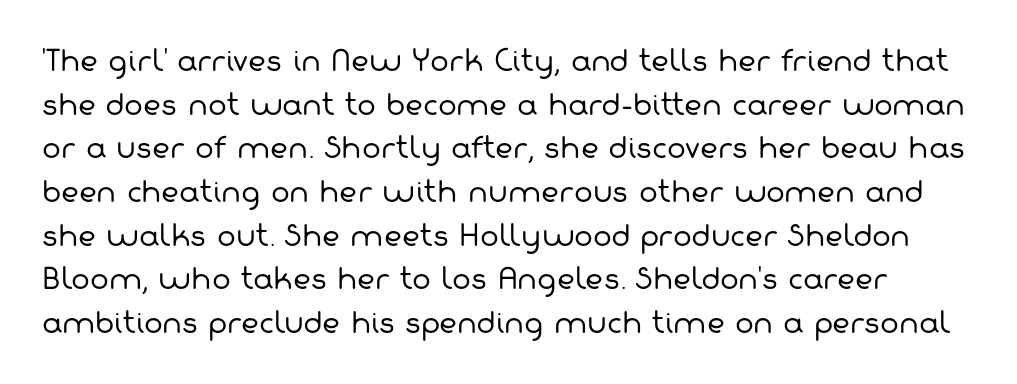
Decoration check: the copy has no underline. Each letter keeps its own natural width here, so spacing adapts to shape. The space between consecutive lines is moderate. Classification — sans serif.
